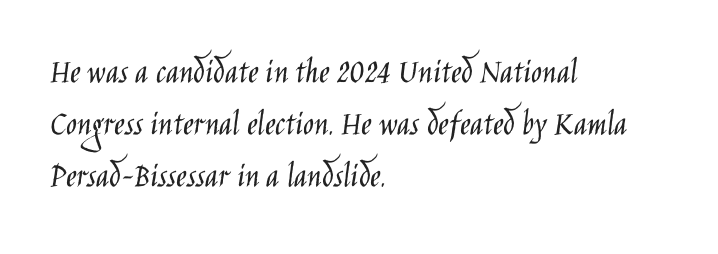
The image shows 36 px light, condensed sans-serif type; set left-aligned, normal line spacing (1.44x), normal letter spacing, not underlined; low stroke contrast and a large x-height.
